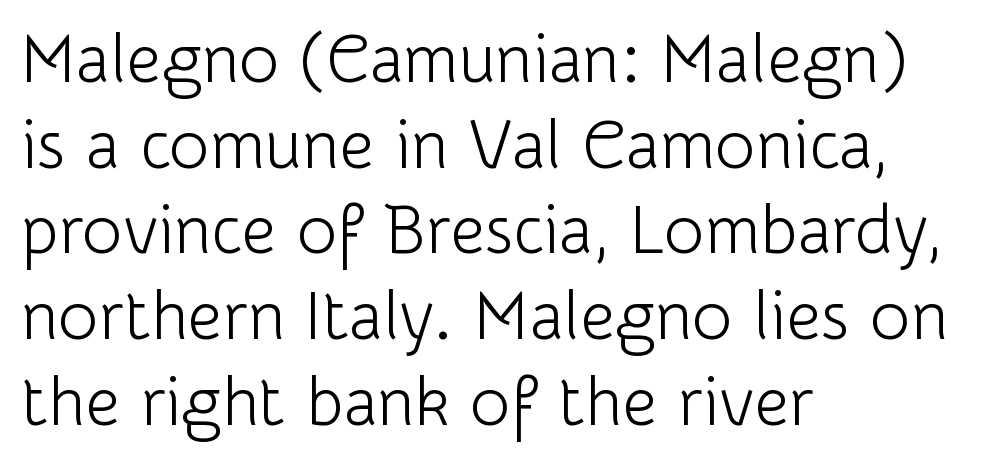
{"serif": "no", "italic": "no", "bold": "no", "weight": "light", "width": "normal", "stroke_contrast": "low", "x_height": "medium", "monospaced": "no", "underline": "no", "align": "left", "line_spacing": "normal", "line_spacing_ratio": 1.26, "letter_spacing": "normal", "letter_spacing_em": 0.0, "glyph_px": 68}
